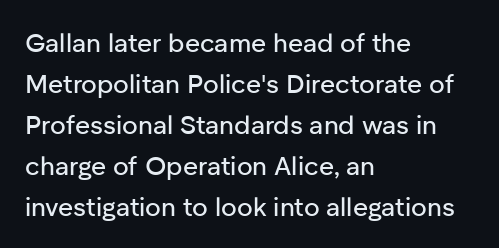
{"italic": "no", "underline": "no", "align": "left", "line_spacing": "normal", "line_spacing_ratio": 1.58, "letter_spacing": "normal", "letter_spacing_em": 0.0, "glyph_px": 26}
